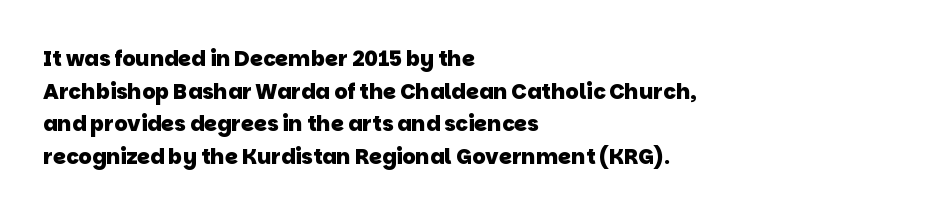
Q: Is the text bold? A: Yes.
Q: Is the text underlined? A: No.
Q: How is the paragraph aligned? A: Left-aligned.
Q: Is the spacing between letters normal or unusually wide? A: Normal.
Q: Is the spacing between lines tight, normal or loose? A: Normal.
